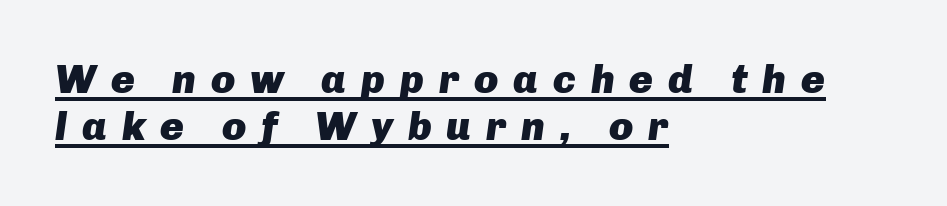
Layout note: lines flush left. Each glyph is drawn with heavy, bold strokes. Does the lettering tilt? It does — this is italic. Decoration check: the copy is underlined. Letter spacing: wide. Note the varied advance widths — an 'i' is clearly narrower than an 'm'.
